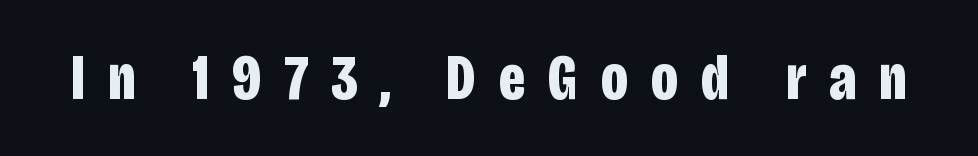
Q: Is the text bold? A: Yes.
Q: Is the text italic (slanted)? A: No, it is upright.
Q: Is the typeface a serif or a sans-serif typeface? A: Sans-serif.
Q: Is the text underlined? A: No.
Q: Is the spacing between letters normal or unusually wide? A: Unusually wide.
Q: Width (condensed, normal, or wide)? A: Condensed.
Q: Stroke contrast? A: Low.
Q: x-height? A: Large.
Q: Monospaced? A: No.
